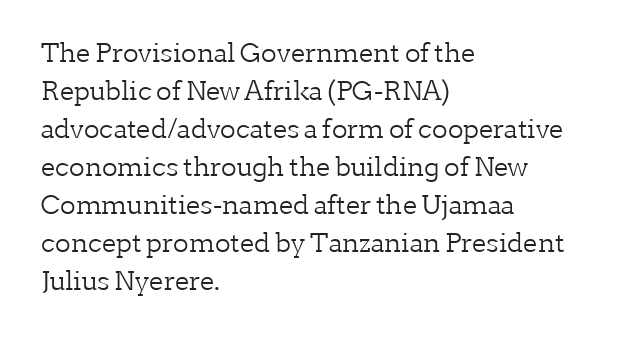
Visually the block forms a straight wall on the left and a jagged coastline on the right. Caption: standard tracking, unaltered. The type sits square on the baseline with zero lean. Weight: not bold — regular or lighter.
